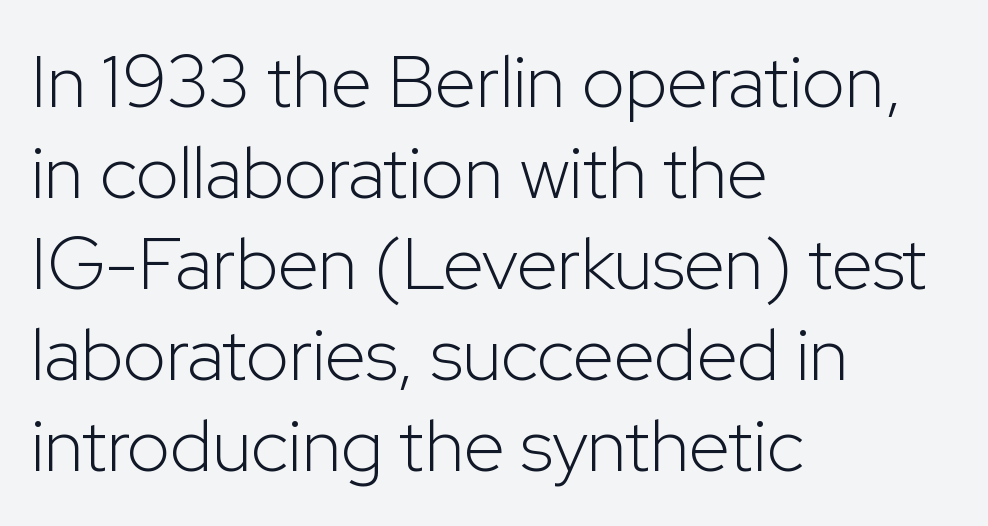
Q: Is the text bold? A: No.
Q: Is the text italic (slanted)? A: No, it is upright.
Q: Is the typeface a serif or a sans-serif typeface? A: Sans-serif.
Q: Is the text underlined? A: No.
Q: How is the paragraph aligned? A: Left-aligned.
Q: Is the spacing between letters normal or unusually wide? A: Normal.
Q: Width (condensed, normal, or wide)? A: Normal.
Q: Stroke contrast? A: Low.
Q: x-height? A: Medium.
Q: Monospaced? A: No.
